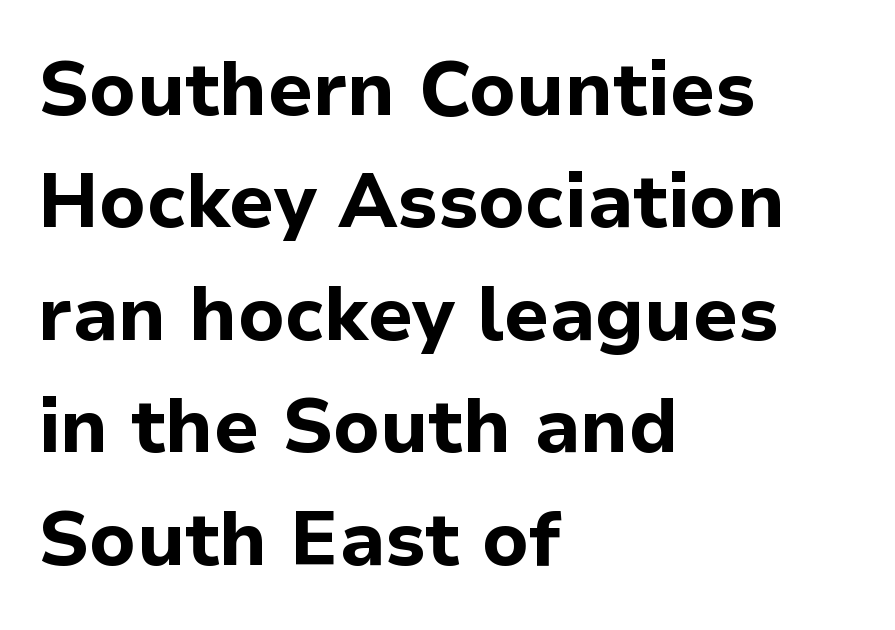
{"serif": "no", "italic": "no", "bold": "yes", "weight": "bold", "width": "normal", "stroke_contrast": "low", "x_height": "medium", "monospaced": "no", "underline": "no", "align": "left", "line_spacing": "normal", "line_spacing_ratio": 1.48, "letter_spacing": "normal", "letter_spacing_em": 0.0, "glyph_px": 76}
